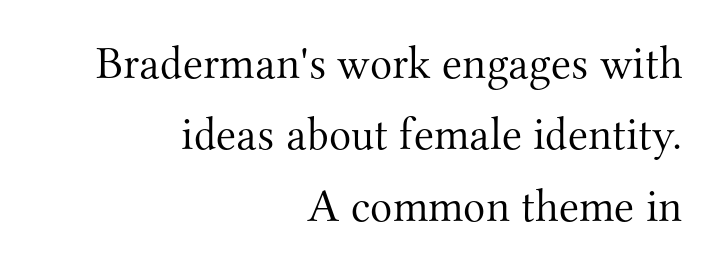
Q: Is the text bold? A: No.
Q: Is the text italic (slanted)? A: No, it is upright.
Q: Is the typeface a serif or a sans-serif typeface? A: Serif.
Q: Is the text underlined? A: No.
Q: How is the paragraph aligned? A: Right-aligned.
Q: Is the spacing between letters normal or unusually wide? A: Normal.
Q: Is the spacing between lines tight, normal or loose? A: Normal.
Q: Width (condensed, normal, or wide)? A: Normal.
Q: Stroke contrast? A: Medium.
Q: x-height? A: Small.
Q: Monospaced? A: No.
